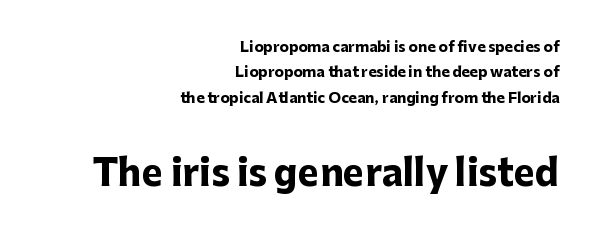
Q: Is the text bold? A: Yes.
Q: Is the text italic (slanted)? A: No, it is upright.
Q: Is the typeface a serif or a sans-serif typeface? A: Sans-serif.
Q: Is the text underlined? A: No.
Q: How is the paragraph aligned? A: Right-aligned.
Q: Is the spacing between letters normal or unusually wide? A: Normal.
Q: Which block of text is set in a larger size, the first (top) or the second (bottom)? A: The second (bottom) one.
Q: Width (condensed, normal, or wide)? A: Normal.
Q: Stroke contrast? A: Low.
Q: x-height? A: Medium.
Q: Monospaced? A: No.
